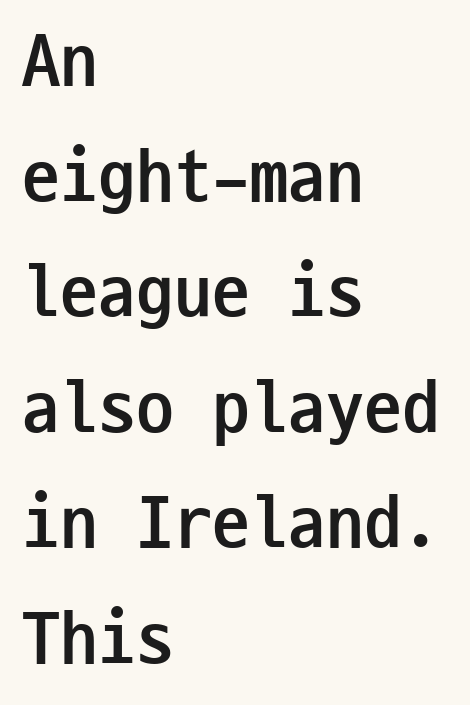
{"serif": "no", "italic": "no", "bold": "yes", "weight": "semibold", "width": "condensed", "stroke_contrast": "low", "x_height": "medium", "monospaced": "yes", "underline": "no", "align": "left", "line_spacing": "normal", "line_spacing_ratio": 1.52, "letter_spacing": "normal", "letter_spacing_em": 0.0, "glyph_px": 76}
